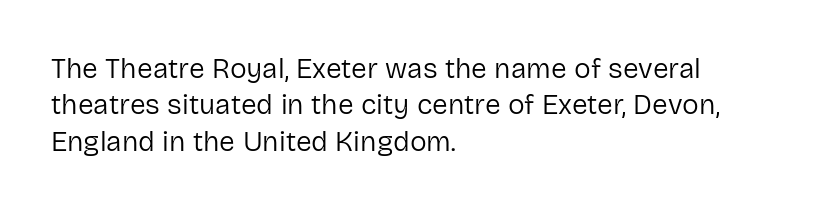
The tracking reads as untouched default to a designer's eye. The letters advance in unequal steps, a hallmark of proportional type. Typographically, this falls in the sans-serif category. Underlining? Definitely not there. The lines in this sample share a left origin and differ only in where they stop. Quick note: interline space is typical.
